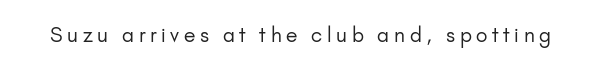
{"italic": "no", "bold": "no", "underline": "no", "letter_spacing": "wide", "letter_spacing_em": 0.23, "glyph_px": 20}
